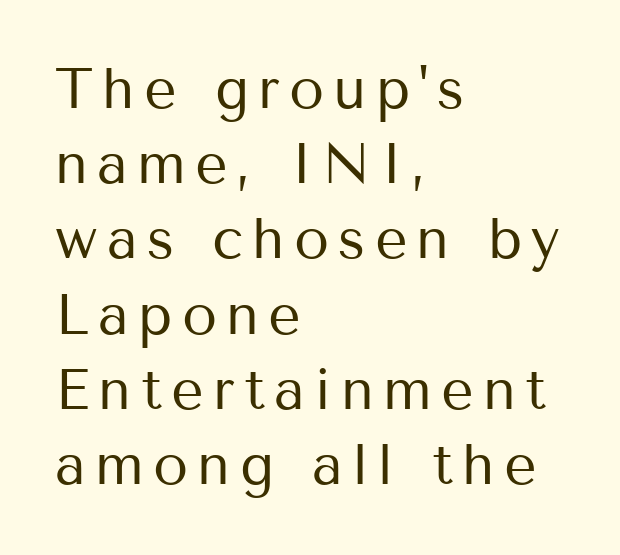
The image shows 57 px regular-weight sans-serif type, upright; set left-aligned, normal line spacing (1.32x), not underlined; medium stroke contrast and a medium x-height.
